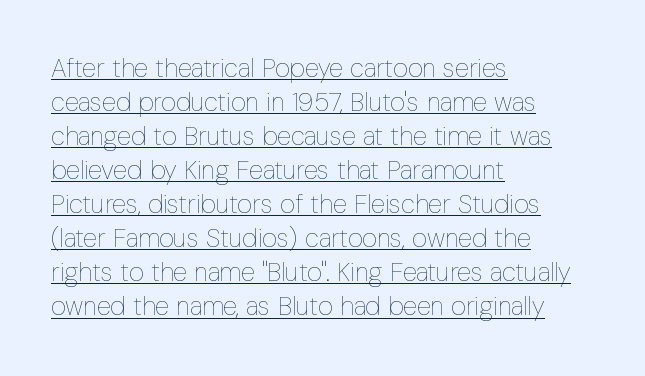
{"italic": "no", "bold": "no", "underline": "yes", "align": "left", "line_spacing": "normal", "line_spacing_ratio": 1.31, "letter_spacing": "normal", "letter_spacing_em": 0.0, "glyph_px": 26}
